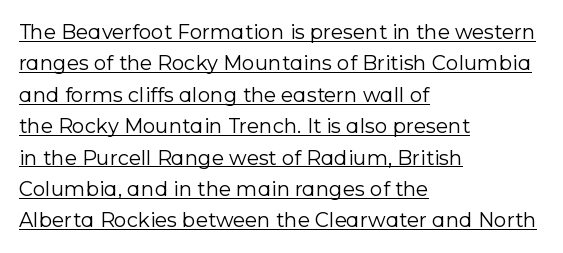
The font sits on the lighter half of the weight spectrum, regular included. Inter-character spacing is left at the font's built-in metrics. What's the leading like? Ordinary, nothing unusual. The paragraph shown leans on its left margin.
